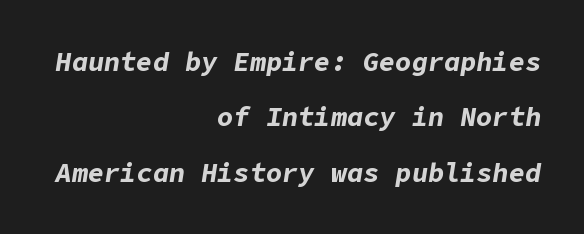
Q: Is the text bold? A: Yes.
Q: Is the text italic (slanted)? A: Yes, it leans right by about 9 degrees.
Q: Is the text underlined? A: No.
Q: How is the paragraph aligned? A: Right-aligned.
Q: Is the spacing between letters normal or unusually wide? A: Normal.
Q: Is the spacing between lines tight, normal or loose? A: Loose.
